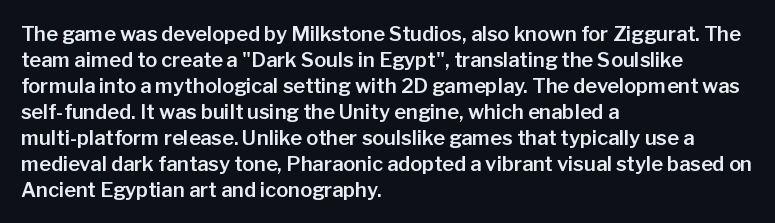
{"italic": "no", "underline": "no", "align": "left", "line_spacing": "normal", "line_spacing_ratio": 1.3, "letter_spacing": "normal", "letter_spacing_em": 0.0, "glyph_px": 20}
